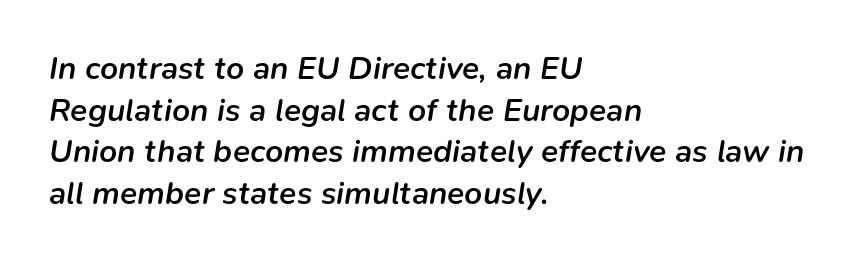
The image shows 32 px semibold type, italic (leaning right); set left-aligned, normal line spacing (1.3x), normal letter spacing, not underlined; low stroke contrast and a medium x-height.
